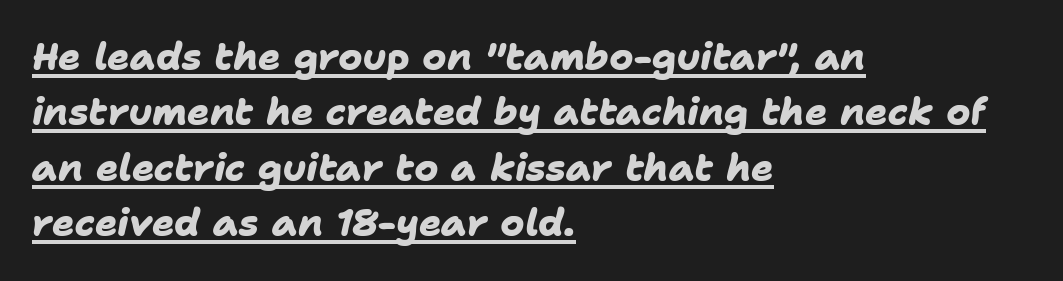
Caption: lettering with a line underneath. The paragraph has a hard left edge and a soft right edge. The line-height multiplier appears to be the usual default. Here the designer chose a conventional face with non-uniform glyph widths.
